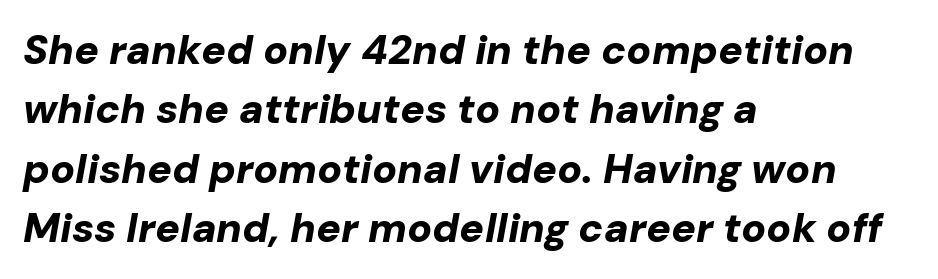
The image shows 41 px bold type, italic (leaning right); set left-aligned, normal line spacing (1.45x), normal letter spacing, not underlined; low stroke contrast and a medium x-height.
